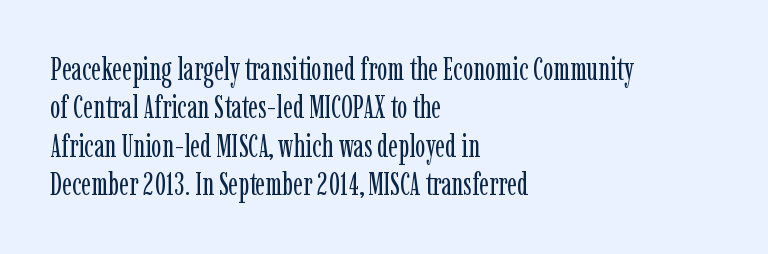
Look at the bottom of the vertical strokes: they flare into serifs here. Decoration check: the copy has no underline. The passage shown is typed in a proportional face where columns would drift. The passage shown is not bold in any degree.
